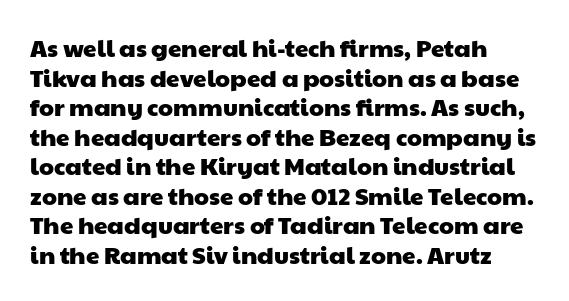
The image shows 24 px text type; set left-aligned, line spacing 1.23x, normal letter spacing, not underlined.
